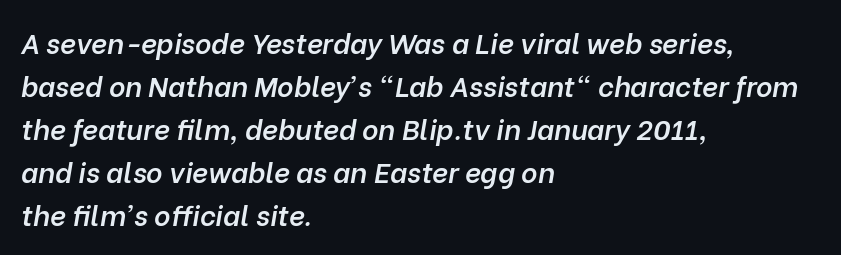
{"italic": "yes", "lean": "right", "slant_degrees": 10, "bold": "semi", "weight": "semibold", "width": "normal", "stroke_contrast": "low", "x_height": "medium", "monospaced": "no", "underline": "no", "align": "left", "line_spacing": "normal", "line_spacing_ratio": 1.54, "letter_spacing": "normal", "letter_spacing_em": 0.0, "glyph_px": 28}
